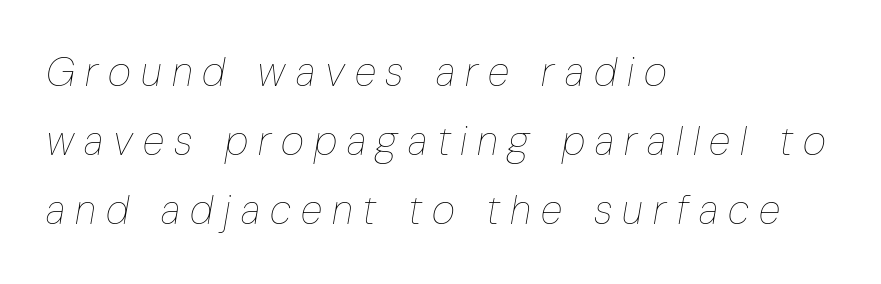
The image shows 40 px thin, condensed type, italic (leaning right); set left-aligned, line spacing 1.73x, unusually wide letter spacing (+0.25 em), not underlined; low stroke contrast and a medium x-height.
